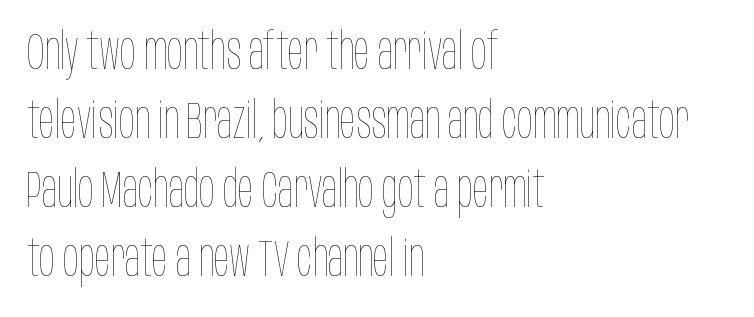
{"italic": "no", "bold": "no", "weight": "thin", "width": "condensed", "stroke_contrast": "low", "x_height": "large", "monospaced": "no", "underline": "no", "align": "left", "line_spacing": "normal", "line_spacing_ratio": 1.33, "letter_spacing": "normal", "letter_spacing_em": 0.0, "glyph_px": 52}
